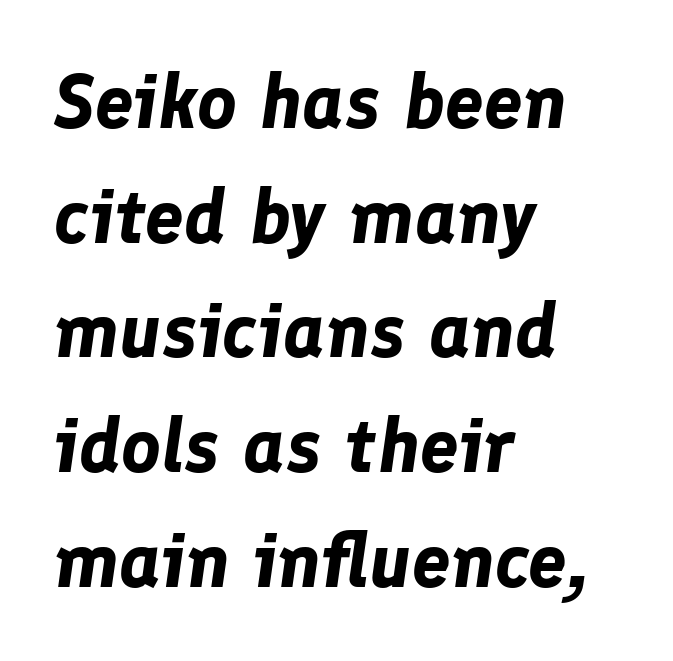
The image shows 77 px bold type, italic (leaning right); set left-aligned, normal line spacing (1.49x), normal letter spacing, not underlined; low stroke contrast and a medium x-height.
